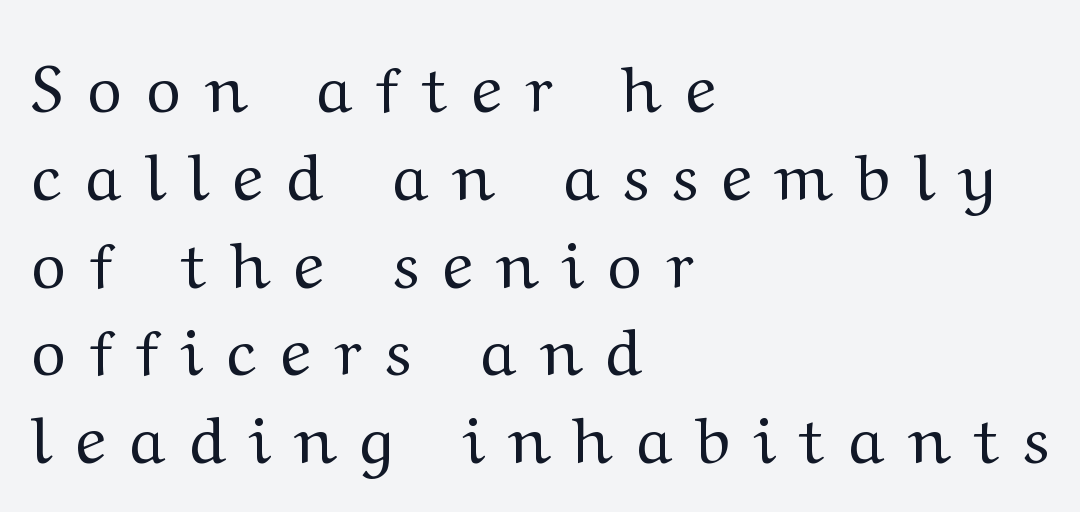
The image shows 66 px regular-weight, wide serif type, upright; set left-aligned, normal line spacing (1.33x), unusually wide letter spacing (+0.36 em), not underlined; medium stroke contrast and a medium x-height.
